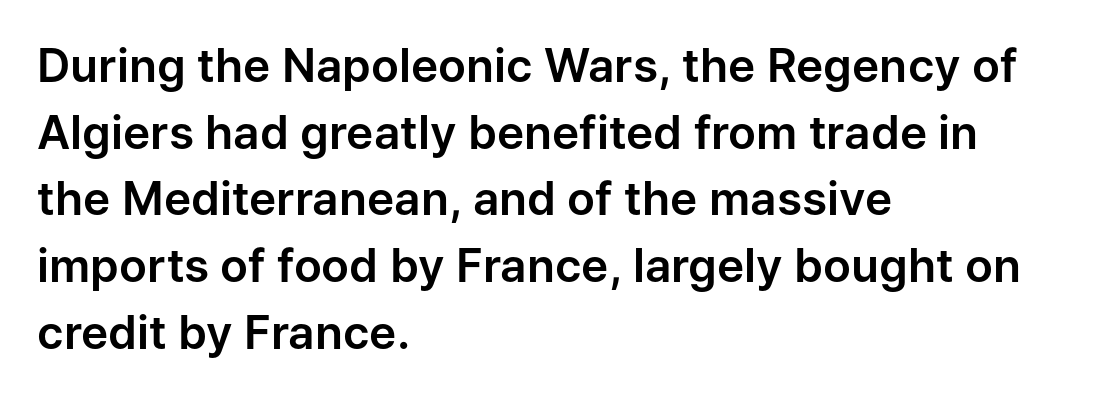
The image shows 46 px sans-serif type, upright; set left-aligned, normal line spacing (1.45x), normal letter spacing, not underlined; low stroke contrast and a medium x-height.
